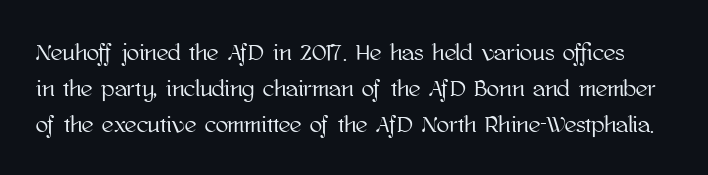
Q: Is the text italic (slanted)? A: No, it is upright.
Q: Is the text underlined? A: No.
Q: Is the spacing between letters normal or unusually wide? A: Normal.
Q: Is the spacing between lines tight, normal or loose? A: Normal.
